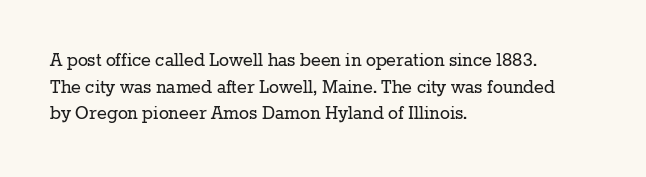
The image shows 21 px text type, upright; set left-aligned, normal line spacing (1.27x), normal letter spacing, not underlined.
